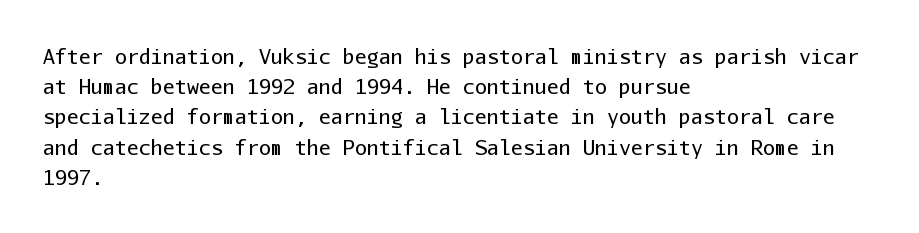
The image shows 20 px text type, upright; set left-aligned, normal line spacing (1.51x), normal letter spacing, not underlined.
